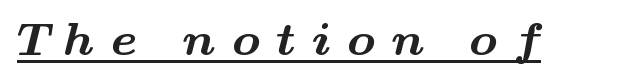
The image shows 47 px bold, wide serif type; set unusually wide letter spacing (+0.35 em), underlined; medium stroke contrast and a small x-height.
